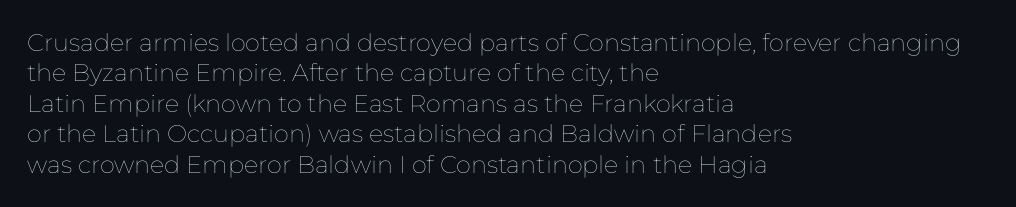
The type sits square on the baseline with zero lean. Only glyphs here, with clear space below each row. This sample is left-justified, so line endings fall wherever the words run out. Nothing unusual about the tracking: characters are spaced as the font intends. No extra ink here — the face is not bold.
